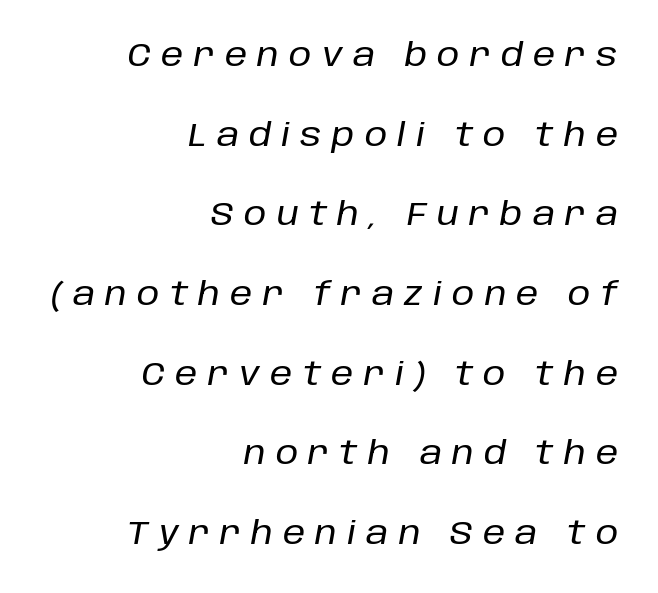
Q: Is the text italic (slanted)? A: Yes, it leans right by about 10 degrees.
Q: Is the text underlined? A: No.
Q: How is the paragraph aligned? A: Right-aligned.
Q: Is the spacing between letters normal or unusually wide? A: Unusually wide.
Q: Is the spacing between lines tight, normal or loose? A: Loose.
Q: Width (condensed, normal, or wide)? A: Normal.
Q: Stroke contrast? A: Low.
Q: x-height? A: Large.
Q: Monospaced? A: No.
